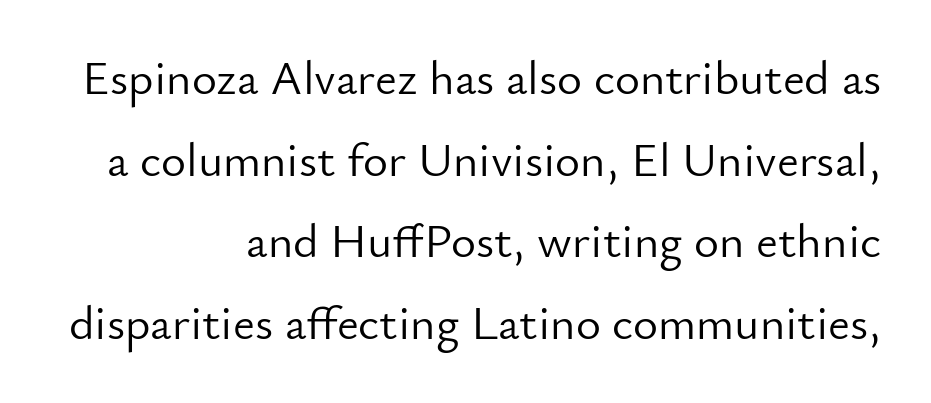
{"serif": "no", "italic": "no", "bold": "no", "weight": "light", "width": "normal", "stroke_contrast": "low", "x_height": "small", "monospaced": "no", "underline": "no", "align": "right", "line_spacing": "normal", "line_spacing_ratio": 1.7, "letter_spacing": "normal", "letter_spacing_em": 0.0, "glyph_px": 48}
